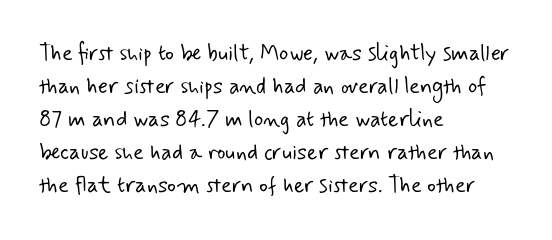
The image shows 22 px text type; set left-aligned, normal line spacing (1.5x), normal letter spacing, not underlined.
